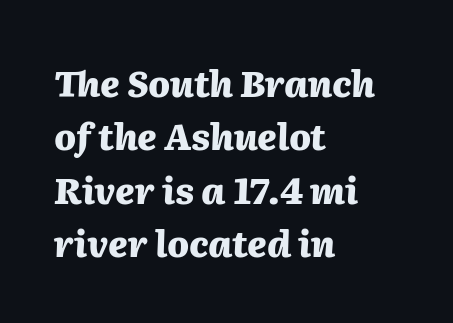
{"italic": "yes", "lean": "right", "slant_degrees": 2, "bold": "yes", "weight": "heavy", "width": "normal", "stroke_contrast": "medium", "x_height": "medium", "monospaced": "no", "underline": "no", "align": "left", "line_spacing": "normal", "line_spacing_ratio": 1.48, "letter_spacing": "normal", "letter_spacing_em": 0.0, "glyph_px": 36}
